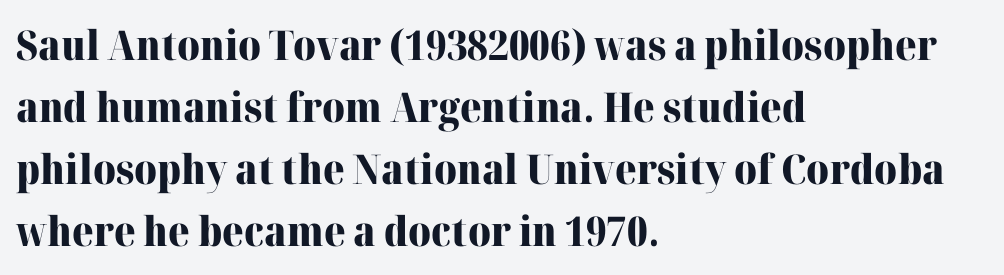
Q: Is the text bold? A: Yes.
Q: Is the text italic (slanted)? A: No, it is upright.
Q: Is the typeface a serif or a sans-serif typeface? A: Serif.
Q: Is the text underlined? A: No.
Q: How is the paragraph aligned? A: Left-aligned.
Q: Is the spacing between letters normal or unusually wide? A: Normal.
Q: Is the spacing between lines tight, normal or loose? A: Normal.
Q: Width (condensed, normal, or wide)? A: Normal.
Q: Stroke contrast? A: High.
Q: x-height? A: Medium.
Q: Monospaced? A: No.
